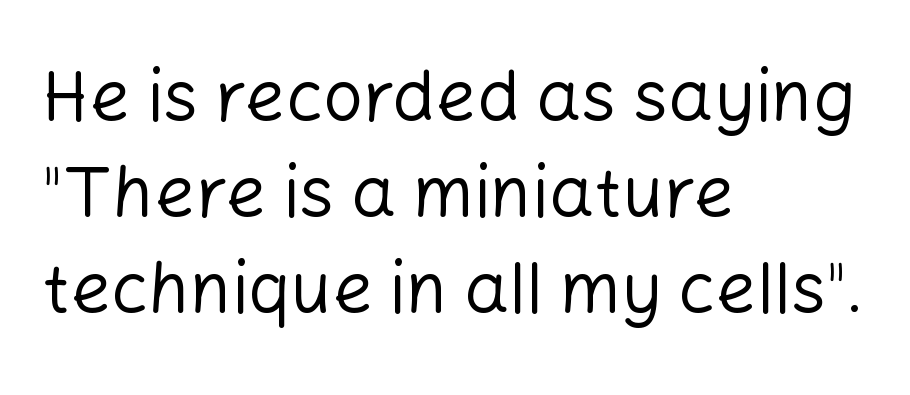
Q: Is the text bold? A: No.
Q: Is the text italic (slanted)? A: No, it is upright.
Q: Is the typeface a serif or a sans-serif typeface? A: Sans-serif.
Q: Is the text underlined? A: No.
Q: How is the paragraph aligned? A: Left-aligned.
Q: Is the spacing between letters normal or unusually wide? A: Normal.
Q: Is the spacing between lines tight, normal or loose? A: Normal.
Q: Width (condensed, normal, or wide)? A: Normal.
Q: Stroke contrast? A: Low.
Q: x-height? A: Medium.
Q: Monospaced? A: No.
